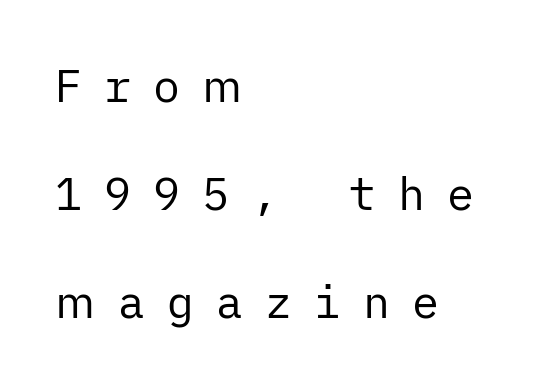
Loosely led — the rows are spread out. Only glyphs here, with clear space below each row. Caption: multi-line text, flush left, ragged right. This is sans-serif lettering, the kind often seen on screens and signage.
